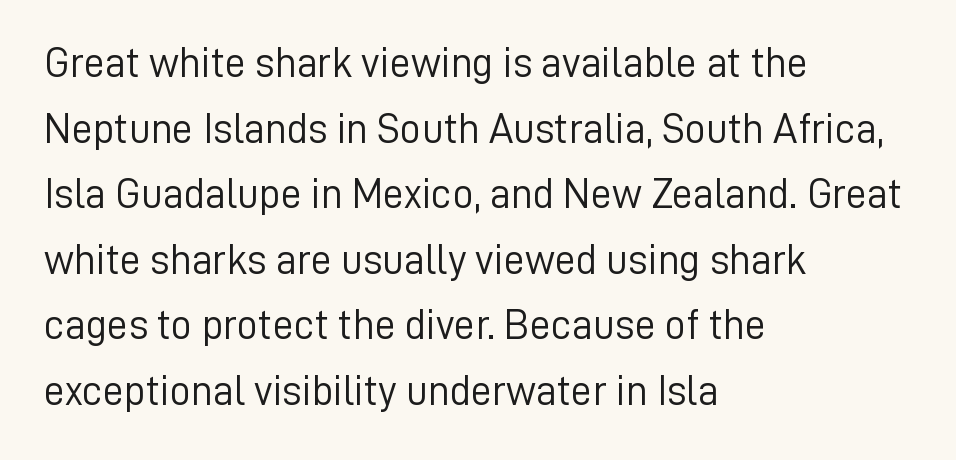
Short note: letters normally spaced. Is there any slant? The stems are plumb. Which margin do the lines hug? The left one — the right edge is uneven. The font is comparable to plain body text, perhaps lighter.
